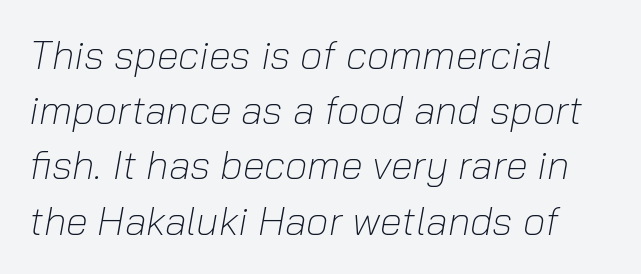
{"italic": "yes", "lean": "right", "slant_degrees": 10, "bold": "no", "weight": "light", "width": "normal", "stroke_contrast": "low", "x_height": "medium", "monospaced": "no", "underline": "no", "align": "left", "line_spacing": "normal", "line_spacing_ratio": 1.38, "letter_spacing": "normal", "letter_spacing_em": 0.0, "glyph_px": 40}
